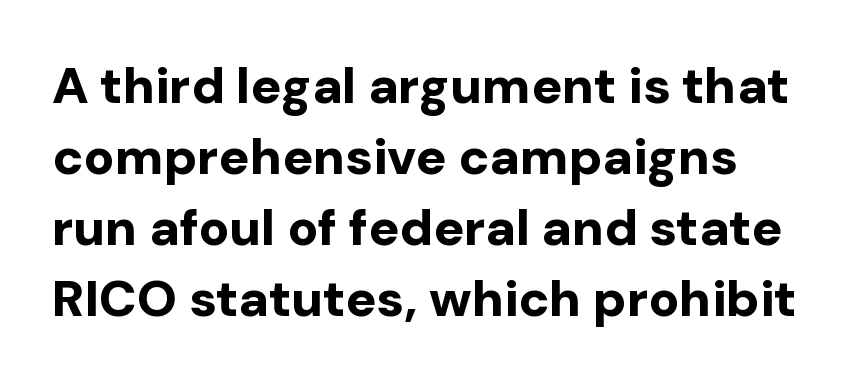
Q: Is the text bold? A: Yes.
Q: Is the text italic (slanted)? A: No, it is upright.
Q: Is the typeface a serif or a sans-serif typeface? A: Sans-serif.
Q: Is the text underlined? A: No.
Q: Is the spacing between letters normal or unusually wide? A: Normal.
Q: Is the spacing between lines tight, normal or loose? A: Normal.
Q: Width (condensed, normal, or wide)? A: Normal.
Q: Stroke contrast? A: Low.
Q: x-height? A: Medium.
Q: Monospaced? A: No.
